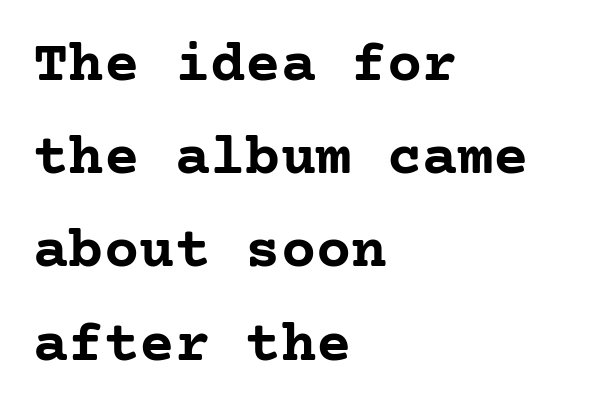
The image shows 59 px semibold serif type, upright; set left-aligned, normal line spacing (1.58x), normal letter spacing, not underlined; low stroke contrast and a medium x-height.
